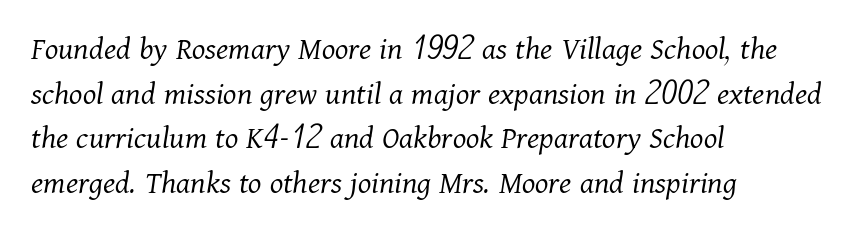
Q: Is the text bold? A: No.
Q: Is the text italic (slanted)? A: Yes, it leans right by about 11 degrees.
Q: Is the typeface a serif or a sans-serif typeface? A: Serif.
Q: Is the text underlined? A: No.
Q: How is the paragraph aligned? A: Left-aligned.
Q: Is the spacing between letters normal or unusually wide? A: Normal.
Q: Is the spacing between lines tight, normal or loose? A: Normal.
Q: Width (condensed, normal, or wide)? A: Normal.
Q: Stroke contrast? A: Medium.
Q: x-height? A: Medium.
Q: Monospaced? A: No.
